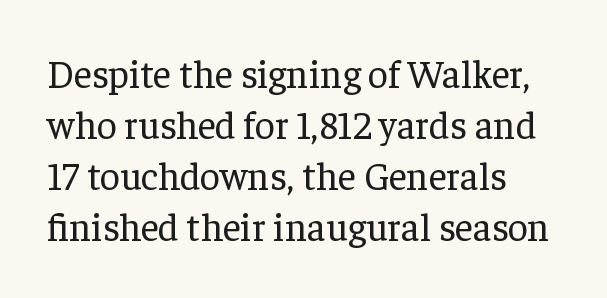
Each letter keeps its own natural width here, so spacing adapts to shape. Short and long lines alike share a common starting point at left. Nothing heavy about these letters — not bold at all. No extra tracking has been applied to these lines.
